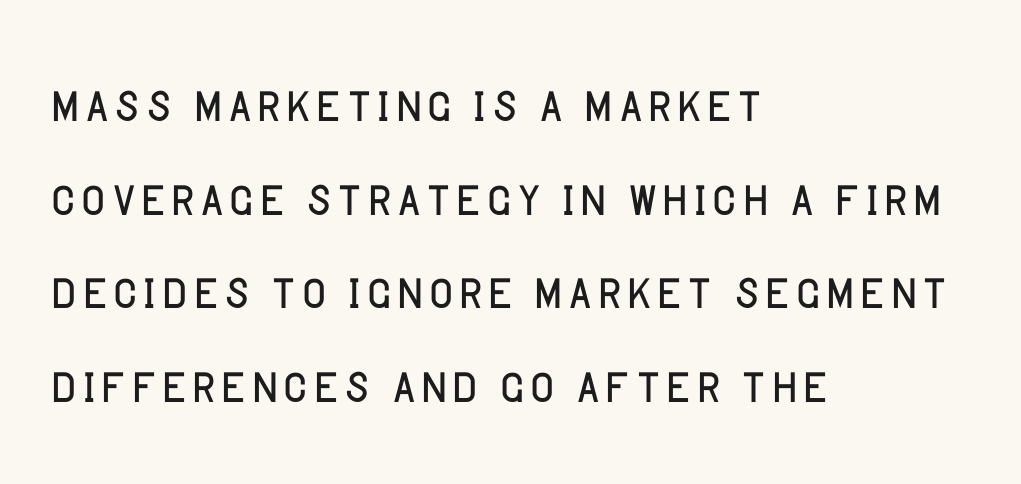
The image shows 66 px light sans-serif type, upright; set left-aligned, normal line spacing (1.42x), normal letter spacing, not underlined; low stroke contrast and a large x-height.
